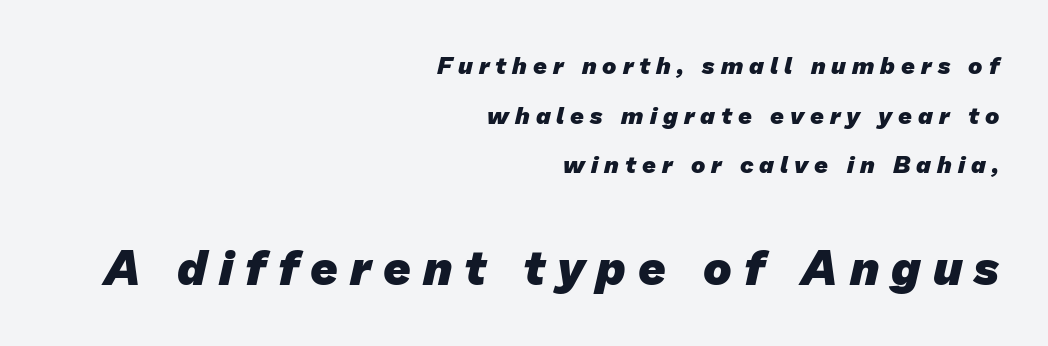
The image shows 48 px heavy sans-serif type; set right-aligned, loose line spacing (2.07x), unusually wide letter spacing (+0.25 em), not underlined; the second (bottom) block is 2.0x larger; low stroke contrast and a medium x-height.
